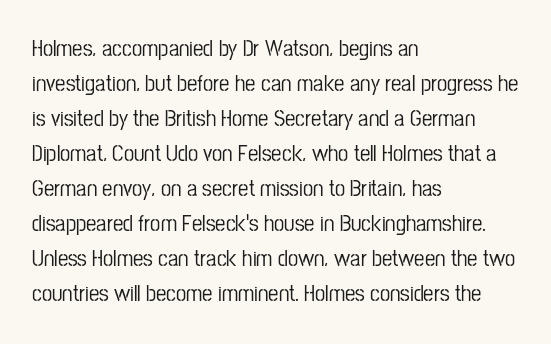
The image shows 23 px text type, upright; set left-aligned, normal line spacing (1.52x), normal letter spacing, not underlined.
